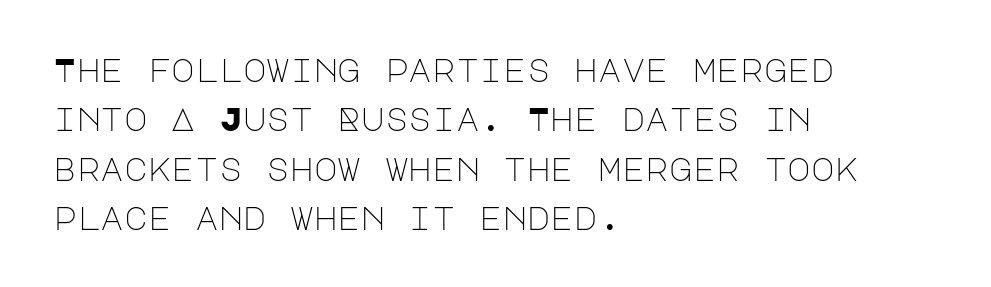
A bare baseline throughout the passage. To sum up the face: it is a sans, with no serifs. These lines are set flush left with a ragged right edge. Regarding leading, the lines here are spaced in the standard way.
